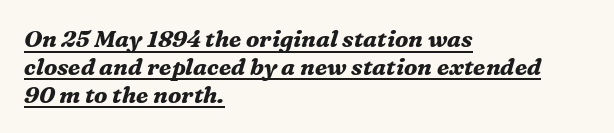
Q: Is the text bold? A: Yes.
Q: Is the text italic (slanted)? A: Yes, it leans right by about 16 degrees.
Q: Is the text underlined? A: Yes.
Q: How is the paragraph aligned? A: Left-aligned.
Q: Is the spacing between letters normal or unusually wide? A: Normal.
